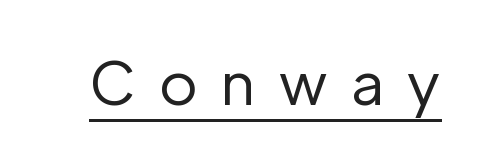
{"serif": "no", "italic": "no", "bold": "no", "weight": "regular", "width": "normal", "stroke_contrast": "low", "x_height": "medium", "monospaced": "no", "underline": "yes", "letter_spacing": "wide", "letter_spacing_em": 0.38, "glyph_px": 59}
